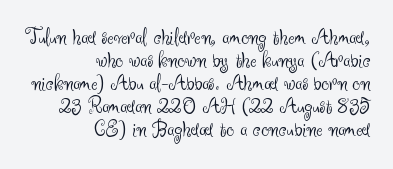
Q: Is the text bold? A: No.
Q: Is the text italic (slanted)? A: No, it is upright.
Q: Is the text underlined? A: No.
Q: How is the paragraph aligned? A: Right-aligned.
Q: Is the spacing between letters normal or unusually wide? A: Normal.
Q: Is the spacing between lines tight, normal or loose? A: Tight.
